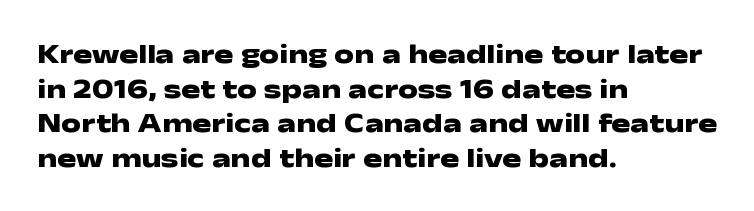
Heavy, bold letterforms. Is this a fixed-width face? No — the glyphs have proportional, varying widths. Decoration check: the copy has no underline. The letters carry no serifs — their stems end cleanly without finishing strokes. This sample uses an upright cut, with every glyph sitting square on the baseline.
